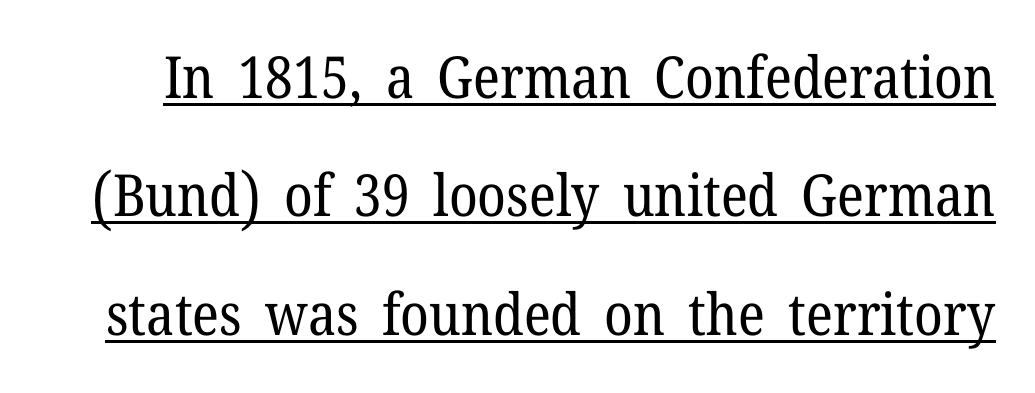
The image shows 58 px regular-weight serif type, upright; set loose line spacing (2.04x), normal letter spacing, underlined; low stroke contrast and a medium x-height.
